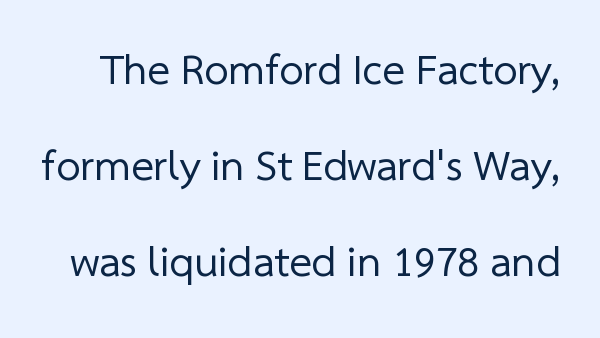
Q: Is the text bold? A: No.
Q: Is the typeface a serif or a sans-serif typeface? A: Sans-serif.
Q: Is the text underlined? A: No.
Q: Is the spacing between letters normal or unusually wide? A: Normal.
Q: Is the spacing between lines tight, normal or loose? A: Loose.
Q: Width (condensed, normal, or wide)? A: Normal.
Q: Stroke contrast? A: Low.
Q: x-height? A: Medium.
Q: Monospaced? A: No.
